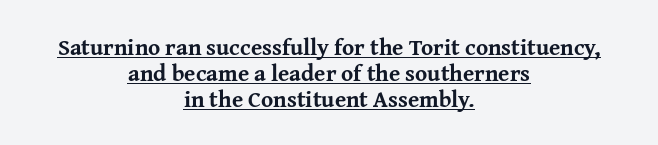
The image shows 23 px bold type, upright; set centered, tight line spacing (1.12x), normal letter spacing, underlined.
